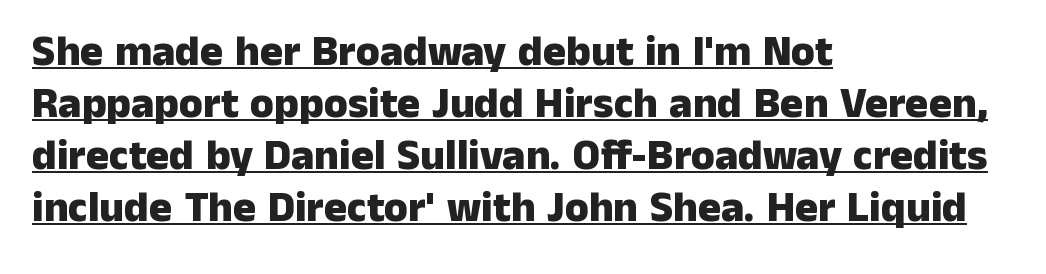
{"serif": "no", "italic": "no", "bold": "yes", "weight": "heavy", "width": "normal", "stroke_contrast": "low", "x_height": "medium", "monospaced": "no", "underline": "yes", "align": "left", "line_spacing_ratio": 1.21, "letter_spacing": "normal", "letter_spacing_em": 0.0, "glyph_px": 43}
